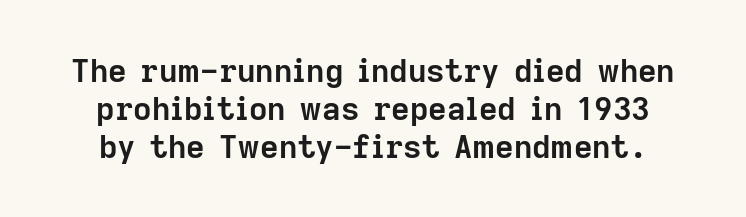
{"serif": "no", "italic": "no", "bold": "yes", "weight": "semibold", "width": "normal", "stroke_contrast": "low", "x_height": "medium", "monospaced": "no", "underline": "no", "line_spacing_ratio": 1.18, "letter_spacing": "normal", "letter_spacing_em": 0.0, "glyph_px": 32}
